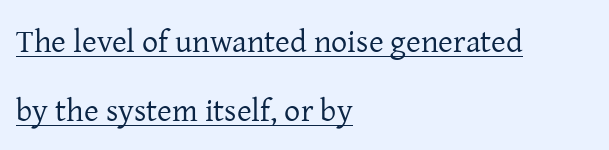
The typesetter chose a ragged-right arrangement here. Each letter's strokes conclude with small projecting serifs. This block would shrink considerably if given ordinary leading; it's expanded now. The weight tops out at a normal text grade. How are the letters spaced? Ordinarily, with no added tracking.
